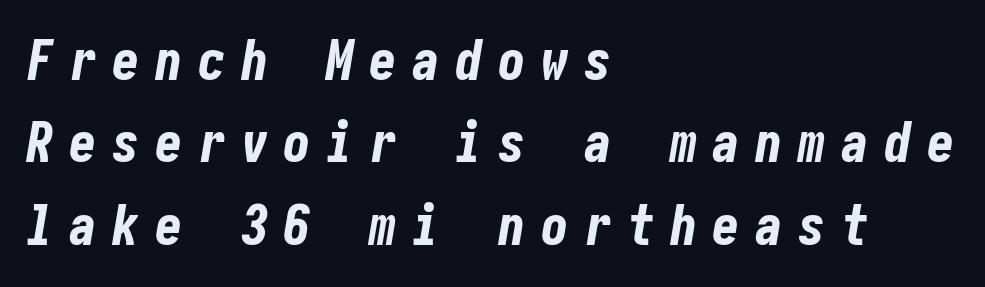
The image shows 55 px bold, condensed type, italic (leaning right); set left-aligned, normal line spacing (1.5x), unusually wide letter spacing (+0.28 em), not underlined; low stroke contrast and a medium x-height.
